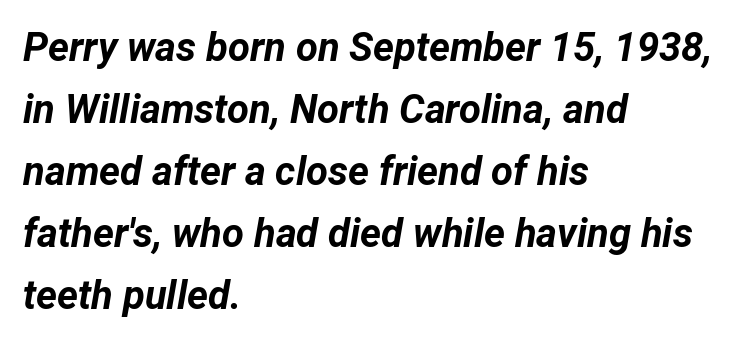
The image shows 40 px bold type, italic (leaning right); set left-aligned, normal line spacing (1.55x), normal letter spacing, not underlined; low stroke contrast and a medium x-height.
